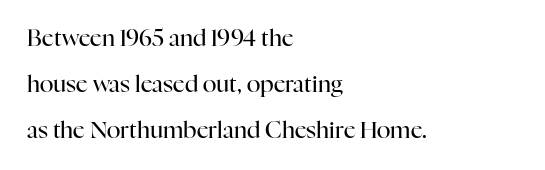
Q: Is the text bold? A: No.
Q: Is the text italic (slanted)? A: No, it is upright.
Q: Is the text underlined? A: No.
Q: How is the paragraph aligned? A: Left-aligned.
Q: Is the spacing between letters normal or unusually wide? A: Normal.
Q: Is the spacing between lines tight, normal or loose? A: Loose.
